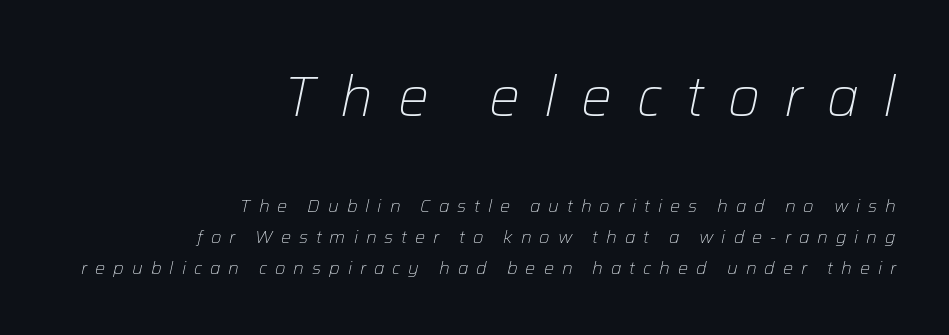
The image shows 55 px light type, italic (leaning right); set right-aligned, line spacing 1.71x, unusually wide letter spacing (+0.44 em), not underlined; the first (top) block is 3.06x larger; low stroke contrast and a medium x-height.
